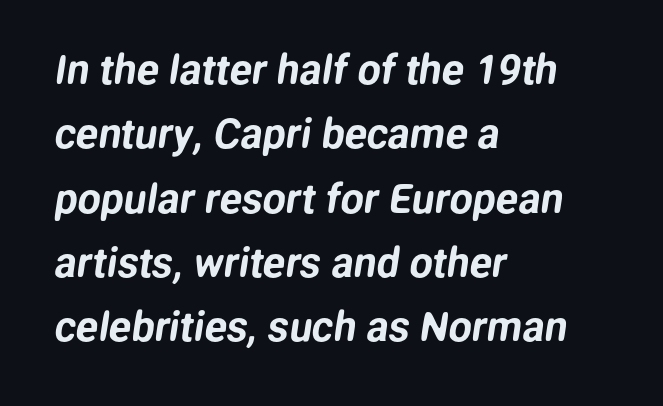
{"serif": "no", "width": "normal", "stroke_contrast": "low", "x_height": "medium", "monospaced": "no", "underline": "no", "align": "left", "line_spacing": "normal", "line_spacing_ratio": 1.57, "letter_spacing": "normal", "letter_spacing_em": 0.0, "glyph_px": 41}
